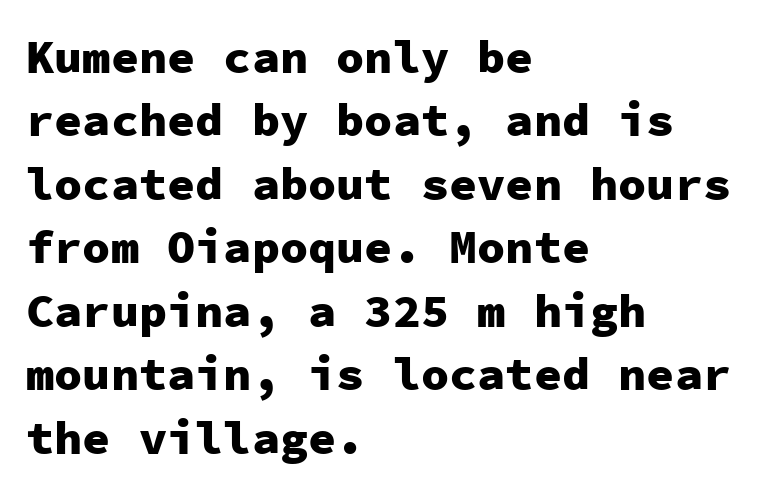
No feet cap the strokes, marking this as sans-serif type. Compared with a centered layout, this one pins lines to the left instead. The characters look thick and weighty, a clear bold. Line spacing here is normal.
